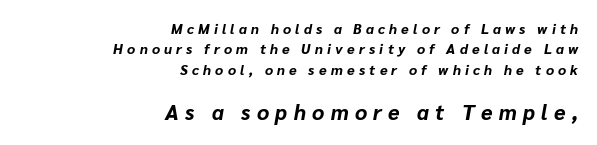
The image shows 21 px bold type, italic (leaning right); set right-aligned, normal line spacing (1.46x), unusually wide letter spacing (+0.3 em), not underlined; the second (bottom) block is 1.5x larger.
